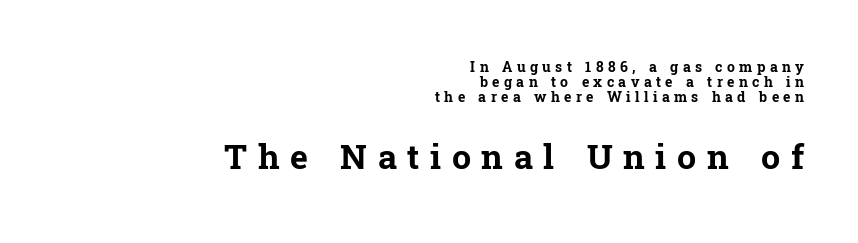
The image shows 34 px bold serif type, upright; set right-aligned, tight line spacing (1.08x), unusually wide letter spacing (+0.31 em), not underlined; the second (bottom) block is 2.43x larger; low stroke contrast and a medium x-height.
